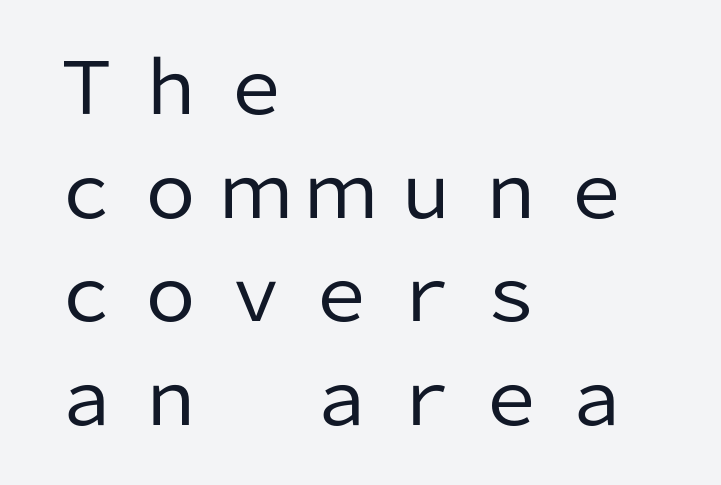
The characters display no serif detailing; their extremities are plain. The rag falls on the right side of this text block. Is this a fixed-width face? No — the glyphs have proportional, varying widths. It's the straight-up-and-down kind of type. The area under the type is left untouched. Successive baselines arrive at the customary interval.
